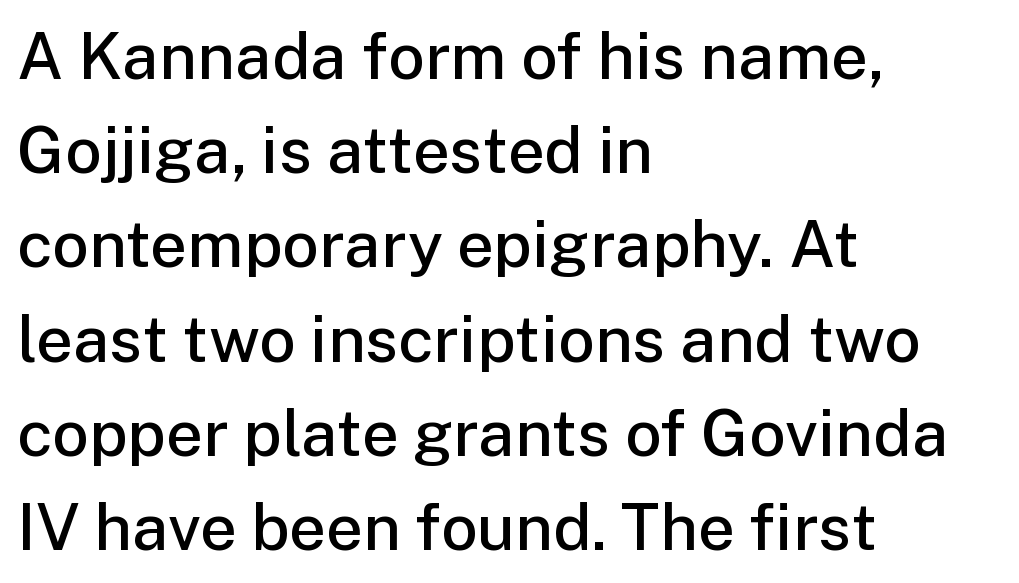
Q: Is the text bold? A: Semi-bold.
Q: Is the text italic (slanted)? A: No, it is upright.
Q: Is the typeface a serif or a sans-serif typeface? A: Sans-serif.
Q: Is the text underlined? A: No.
Q: How is the paragraph aligned? A: Left-aligned.
Q: Is the spacing between letters normal or unusually wide? A: Normal.
Q: Is the spacing between lines tight, normal or loose? A: Normal.
Q: Width (condensed, normal, or wide)? A: Normal.
Q: Stroke contrast? A: Low.
Q: x-height? A: Medium.
Q: Monospaced? A: No.
